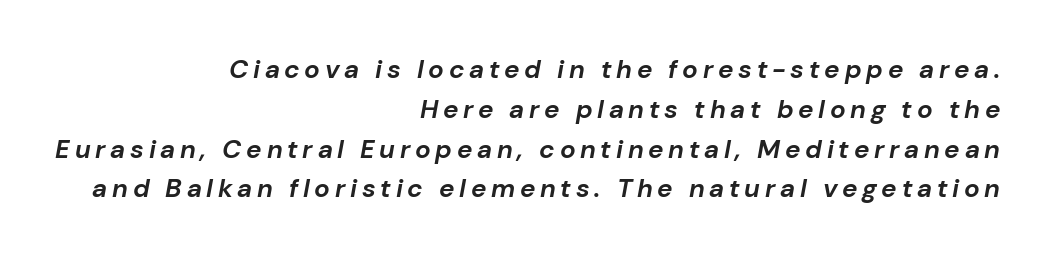
Q: Is the text bold? A: Yes.
Q: Is the text italic (slanted)? A: Yes, it leans right by about 10 degrees.
Q: Is the text underlined? A: No.
Q: How is the paragraph aligned? A: Right-aligned.
Q: Is the spacing between lines tight, normal or loose? A: Normal.
